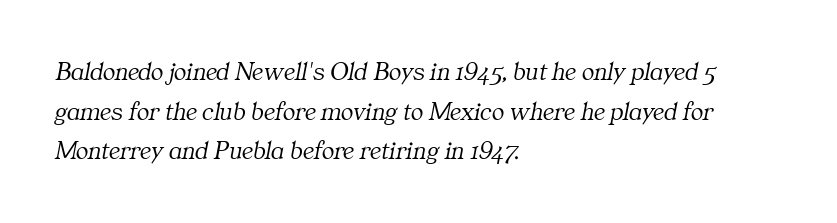
Q: Is the text bold? A: No.
Q: Is the text italic (slanted)? A: Yes, it leans right by about 11 degrees.
Q: Is the text underlined? A: No.
Q: How is the paragraph aligned? A: Left-aligned.
Q: Is the spacing between letters normal or unusually wide? A: Normal.
Q: Is the spacing between lines tight, normal or loose? A: Normal.
